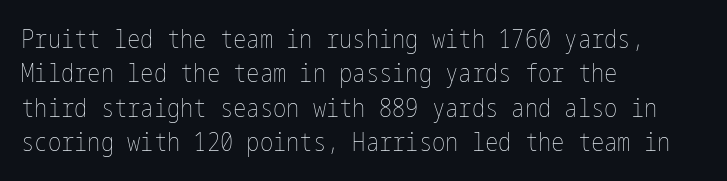
Q: Is the text bold? A: No.
Q: Is the text italic (slanted)? A: No, it is upright.
Q: Is the text underlined? A: No.
Q: How is the paragraph aligned? A: Left-aligned.
Q: Is the spacing between letters normal or unusually wide? A: Normal.
Q: Is the spacing between lines tight, normal or loose? A: Normal.
